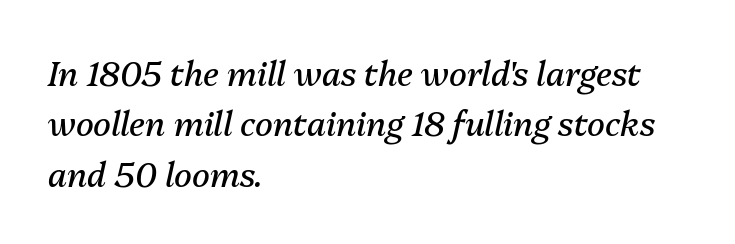
{"italic": "yes", "lean": "right", "slant_degrees": 13, "bold": "no", "weight": "regular", "width": "normal", "stroke_contrast": "medium", "x_height": "medium", "monospaced": "no", "underline": "no", "align": "left", "line_spacing": "normal", "line_spacing_ratio": 1.53, "letter_spacing": "normal", "letter_spacing_em": 0.0, "glyph_px": 33}
